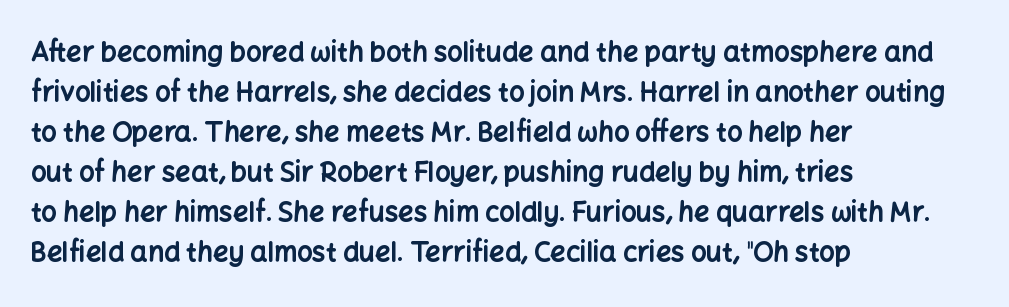
{"italic": "no", "bold": "yes", "underline": "no", "align": "left", "line_spacing": "normal", "line_spacing_ratio": 1.48, "letter_spacing": "normal", "letter_spacing_em": 0.0, "glyph_px": 27}
